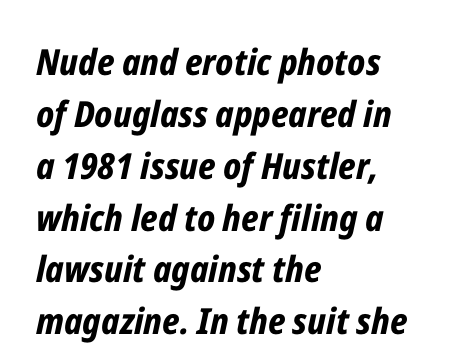
{"italic": "yes", "lean": "right", "slant_degrees": 12, "bold": "yes", "weight": "bold", "width": "condensed", "stroke_contrast": "low", "x_height": "medium", "monospaced": "no", "underline": "no", "align": "left", "line_spacing": "normal", "line_spacing_ratio": 1.44, "letter_spacing": "normal", "letter_spacing_em": 0.0, "glyph_px": 36}
